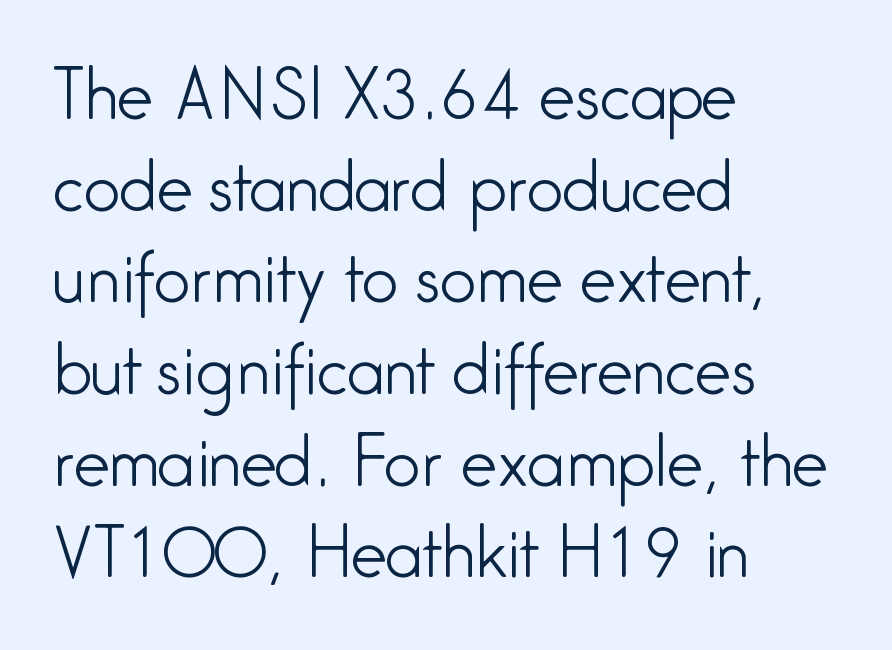
The image shows 65 px light, condensed sans-serif type, upright; set left-aligned, normal line spacing (1.41x), normal letter spacing, not underlined; low stroke contrast and a medium x-height.
